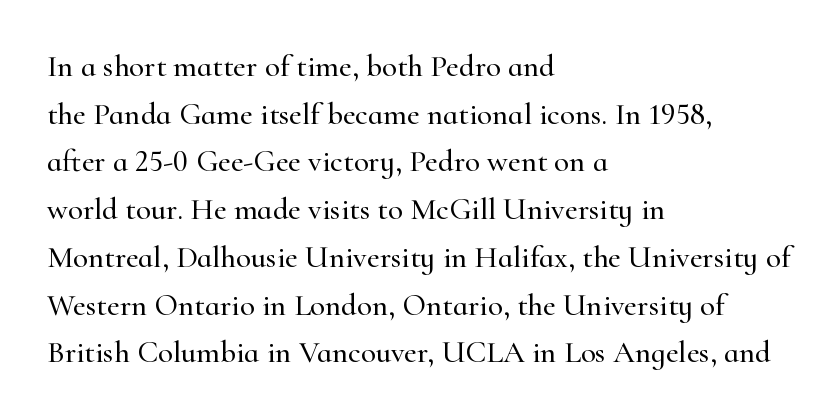
Rows of type keep a routine distance in the vertical direction. Quick note: underline off. When letters stand straight like this, we call the style roman or upright. The paragraph shown leans on its left margin. The rendering uses natural spacing where letterforms have individual widths.
